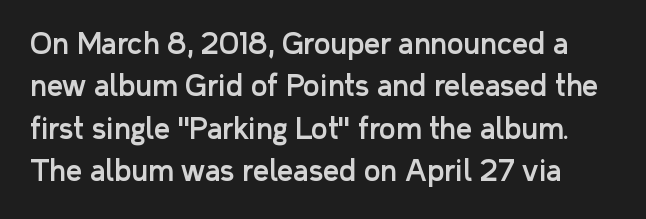
Type style note: lacks serifs. What stands out about the letter spacing? Nothing — it is the standard amount. The lettering holds an erect, upright posture throughout. The foot of each line stays bare and open. Here the designer chose a conventional face with non-uniform glyph widths.
